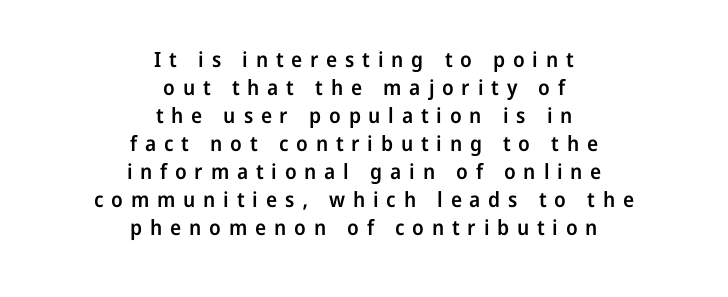
Q: Is the text bold? A: Semi-bold.
Q: Is the text italic (slanted)? A: No, it is upright.
Q: Is the text underlined? A: No.
Q: How is the paragraph aligned? A: Centered.
Q: Is the spacing between letters normal or unusually wide? A: Unusually wide.
Q: Is the spacing between lines tight, normal or loose? A: Normal.
